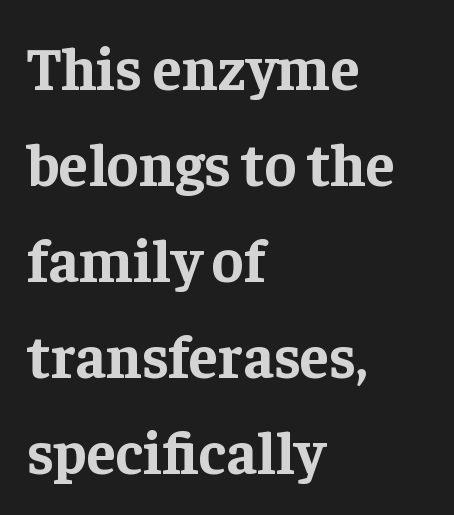
The image shows 60 px bold serif type, upright; set left-aligned, normal line spacing (1.6x), normal letter spacing, not underlined; low stroke contrast and a medium x-height.
